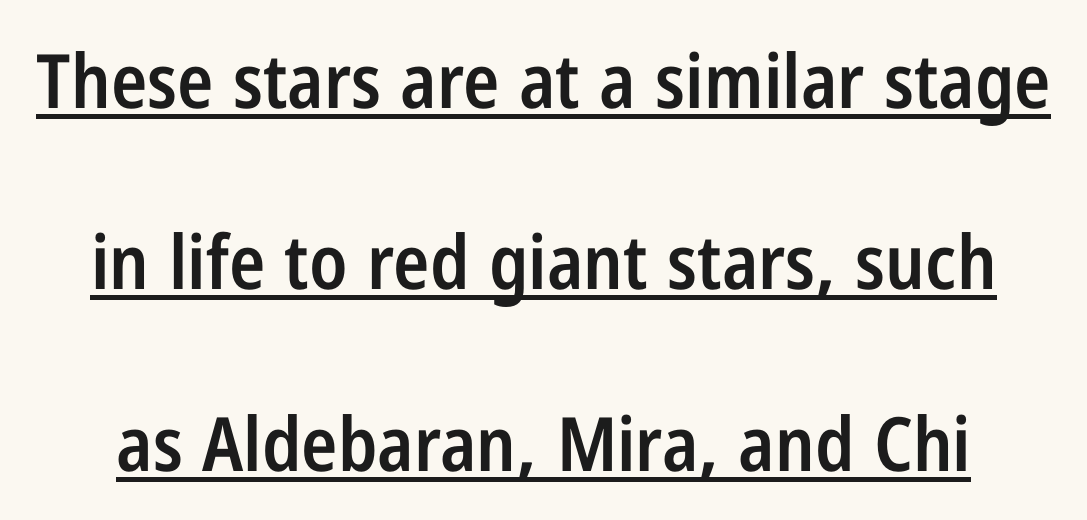
Q: Is the text bold? A: Semi-bold.
Q: Is the text italic (slanted)? A: No, it is upright.
Q: Is the typeface a serif or a sans-serif typeface? A: Sans-serif.
Q: Is the text underlined? A: Yes.
Q: Is the spacing between letters normal or unusually wide? A: Normal.
Q: Is the spacing between lines tight, normal or loose? A: Loose.
Q: Width (condensed, normal, or wide)? A: Condensed.
Q: Stroke contrast? A: Low.
Q: x-height? A: Medium.
Q: Monospaced? A: No.
